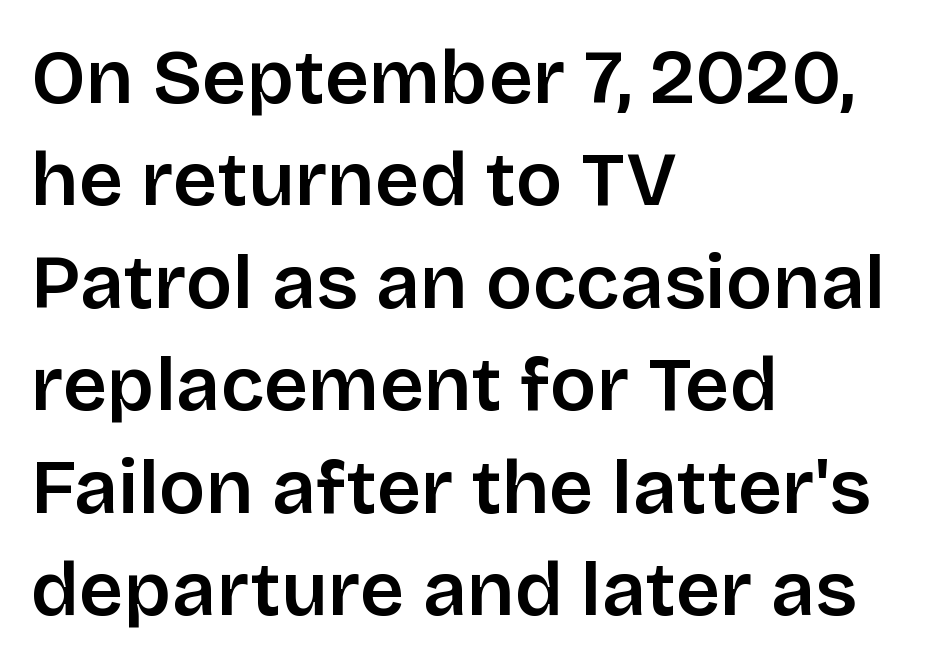
The image shows 77 px semibold sans-serif type, upright; set left-aligned, normal line spacing (1.33x), normal letter spacing, not underlined; low stroke contrast and a large x-height.
